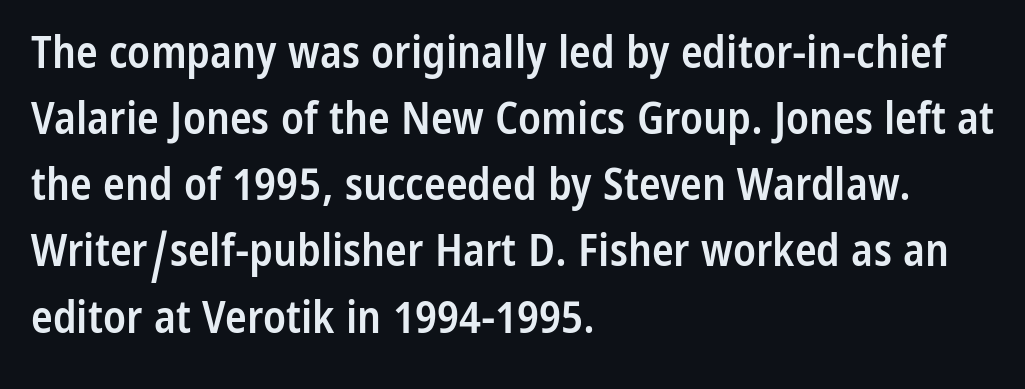
Q: Is the text bold? A: Semi-bold.
Q: Is the text italic (slanted)? A: No, it is upright.
Q: Is the typeface a serif or a sans-serif typeface? A: Sans-serif.
Q: Is the text underlined? A: No.
Q: How is the paragraph aligned? A: Left-aligned.
Q: Is the spacing between letters normal or unusually wide? A: Normal.
Q: Is the spacing between lines tight, normal or loose? A: Normal.
Q: Width (condensed, normal, or wide)? A: Condensed.
Q: Stroke contrast? A: Low.
Q: x-height? A: Medium.
Q: Monospaced? A: No.
